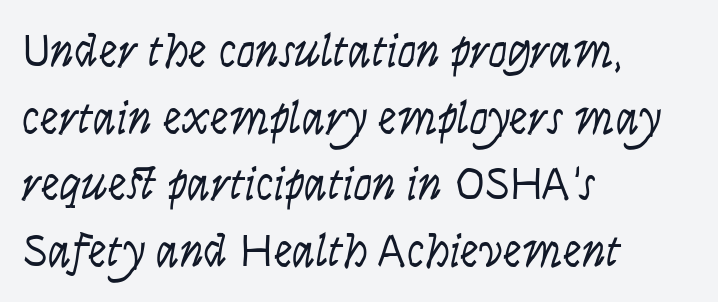
{"italic": "yes", "lean": "right", "slant_degrees": 9, "bold": "no", "weight": "light", "width": "condensed", "stroke_contrast": "low", "x_height": "large", "monospaced": "no", "underline": "no", "align": "left", "line_spacing": "normal", "line_spacing_ratio": 1.42, "letter_spacing": "normal", "letter_spacing_em": 0.0, "glyph_px": 47}
